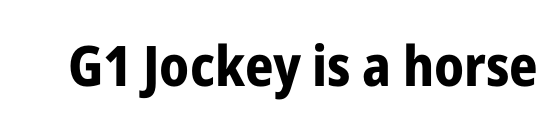
Honestly, the letter spacing is just normal — you wouldn't notice it. The space directly below the letters is spotless. Its strokes are broad and dark, the hallmark of bold type. Posture: upright roman. The characters display no serif detailing; their extremities are plain. The face used here is proportionally spaced, like ordinary book or web type.
